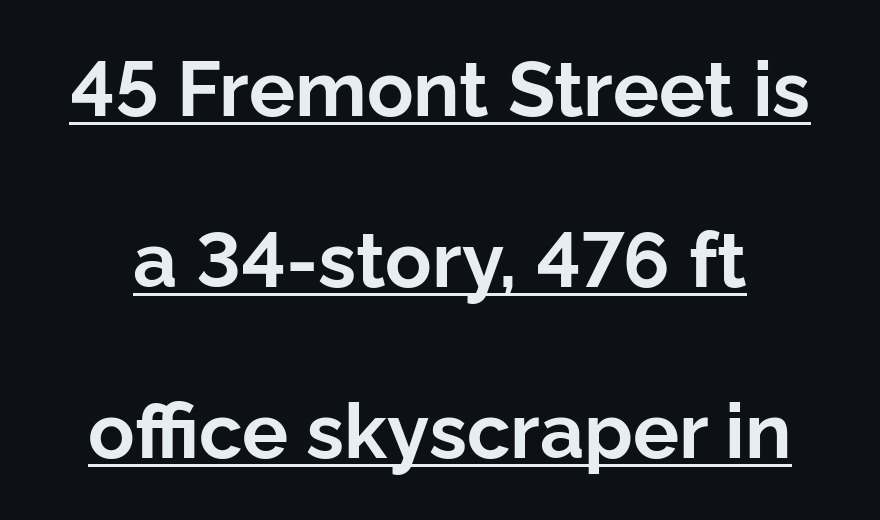
Q: Is the text bold? A: Yes.
Q: Is the text italic (slanted)? A: No, it is upright.
Q: Is the typeface a serif or a sans-serif typeface? A: Sans-serif.
Q: Is the text underlined? A: Yes.
Q: Is the spacing between letters normal or unusually wide? A: Normal.
Q: Is the spacing between lines tight, normal or loose? A: Loose.
Q: Width (condensed, normal, or wide)? A: Normal.
Q: Stroke contrast? A: Low.
Q: x-height? A: Medium.
Q: Monospaced? A: No.
